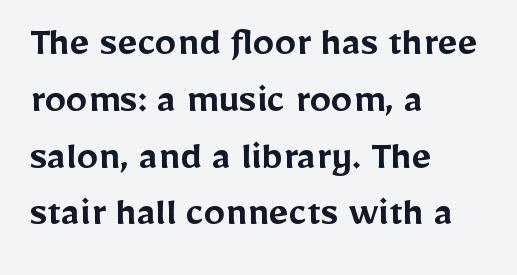
Q: Is the text bold? A: Semi-bold.
Q: Is the text italic (slanted)? A: No, it is upright.
Q: Is the typeface a serif or a sans-serif typeface? A: Sans-serif.
Q: Is the text underlined? A: No.
Q: How is the paragraph aligned? A: Left-aligned.
Q: Is the spacing between letters normal or unusually wide? A: Normal.
Q: Is the spacing between lines tight, normal or loose? A: Normal.
Q: Width (condensed, normal, or wide)? A: Normal.
Q: Stroke contrast? A: Low.
Q: x-height? A: Medium.
Q: Monospaced? A: No.
